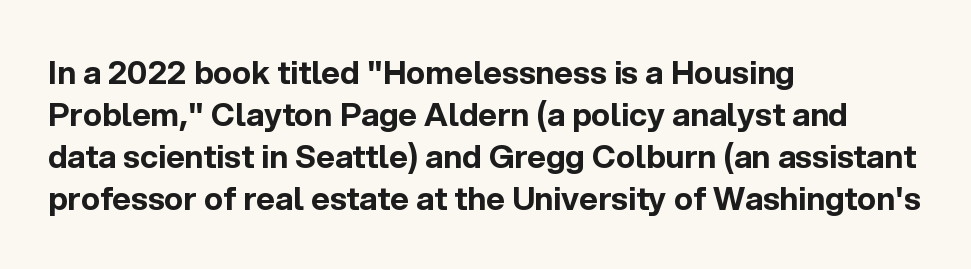
{"serif": "no", "italic": "no", "bold": "yes", "weight": "bold", "width": "normal", "x_height": "medium", "monospaced": "no", "underline": "no", "align": "left", "line_spacing": "normal", "line_spacing_ratio": 1.31, "letter_spacing": "normal", "letter_spacing_em": 0.0, "glyph_px": 32}
